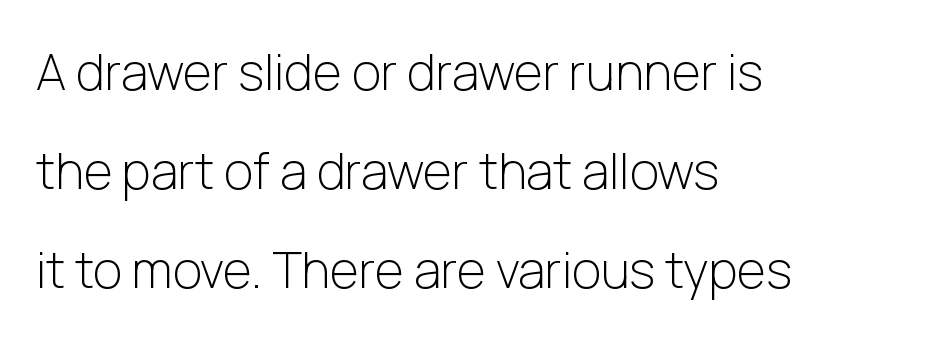
{"serif": "no", "italic": "no", "bold": "no", "weight": "light", "width": "normal", "stroke_contrast": "low", "x_height": "medium", "monospaced": "no", "underline": "no", "align": "left", "line_spacing": "loose", "line_spacing_ratio": 1.98, "letter_spacing": "normal", "letter_spacing_em": 0.0, "glyph_px": 50}
